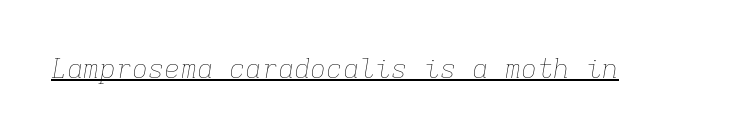
Q: Is the text bold? A: No.
Q: Is the text italic (slanted)? A: Yes, it leans right by about 9 degrees.
Q: Is the text underlined? A: Yes.
Q: Is the spacing between letters normal or unusually wide? A: Normal.
